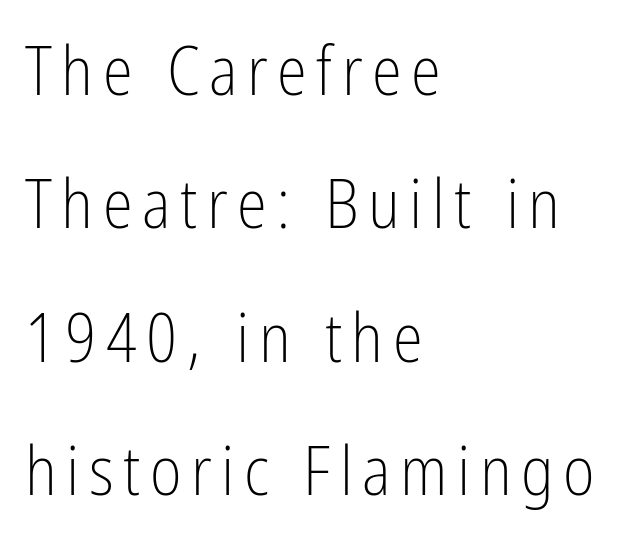
The image shows 68 px light, condensed sans-serif type, upright; set left-aligned, loose line spacing (1.96x), not underlined; low stroke contrast and a medium x-height.
